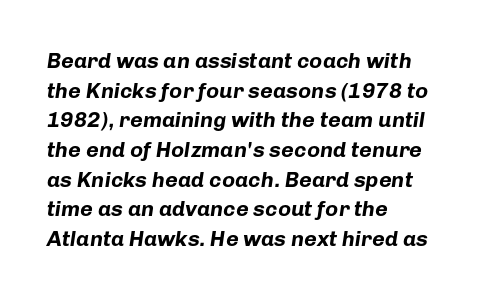
The image shows 22 px bold type, italic (leaning right); set left-aligned, normal line spacing (1.35x), normal letter spacing, not underlined.
